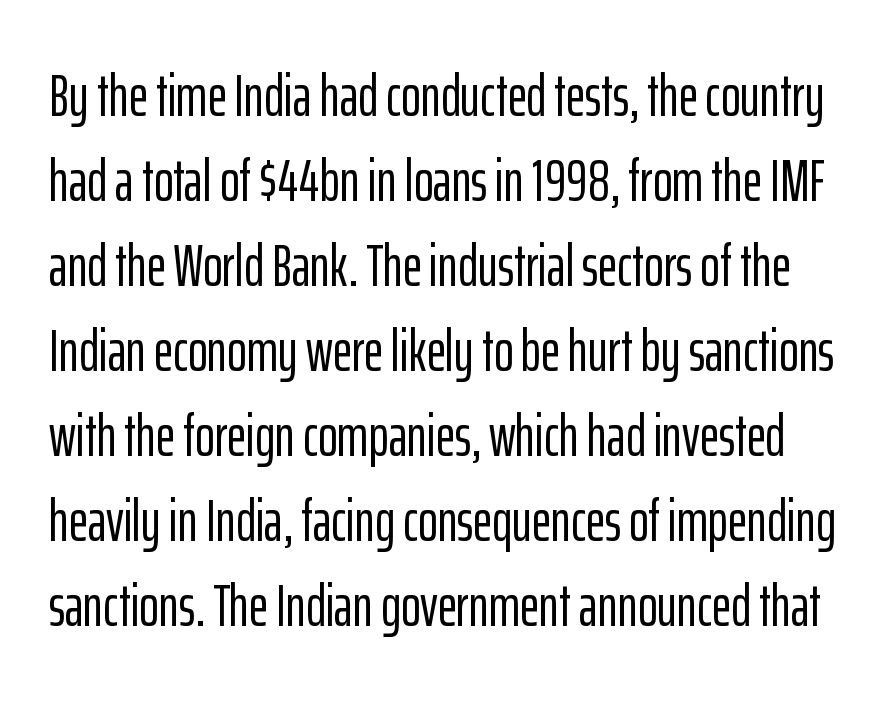
Q: Is the text italic (slanted)? A: No, it is upright.
Q: Is the typeface a serif or a sans-serif typeface? A: Sans-serif.
Q: Is the text underlined? A: No.
Q: Is the spacing between letters normal or unusually wide? A: Normal.
Q: Is the spacing between lines tight, normal or loose? A: Normal.
Q: Width (condensed, normal, or wide)? A: Condensed.
Q: Stroke contrast? A: Low.
Q: x-height? A: Medium.
Q: Monospaced? A: No.
